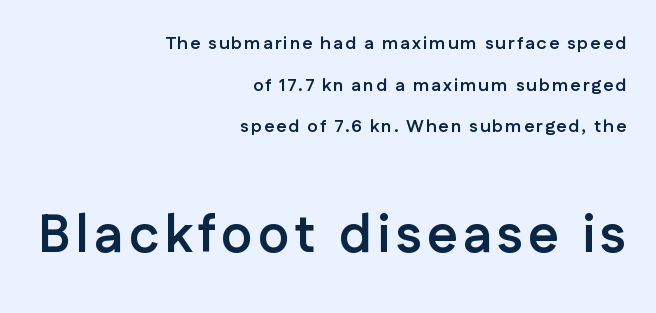
{"serif": "no", "italic": "no", "bold": "yes", "weight": "semibold", "width": "normal", "stroke_contrast": "low", "x_height": "medium", "monospaced": "no", "underline": "no", "align": "right", "line_spacing": "loose", "line_spacing_ratio": 2.31, "larger_block": "second", "size_ratio": 2.94, "glyph_px": 53}
